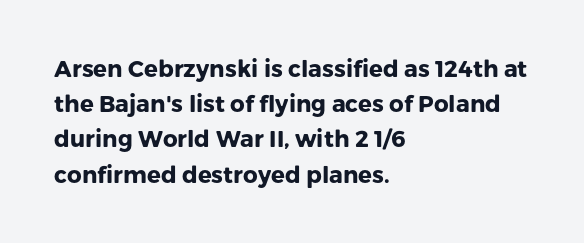
The image shows 23 px bold type, upright; set left-aligned, normal line spacing (1.53x), normal letter spacing, not underlined.
